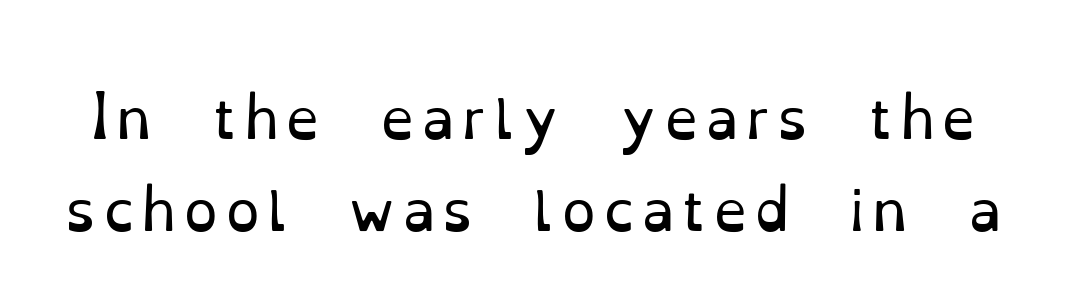
{"serif": "yes", "italic": "no", "bold": "no", "weight": "regular", "width": "normal", "stroke_contrast": "low", "x_height": "small", "monospaced": "no", "underline": "no", "line_spacing": "normal", "line_spacing_ratio": 1.67, "glyph_px": 55}
